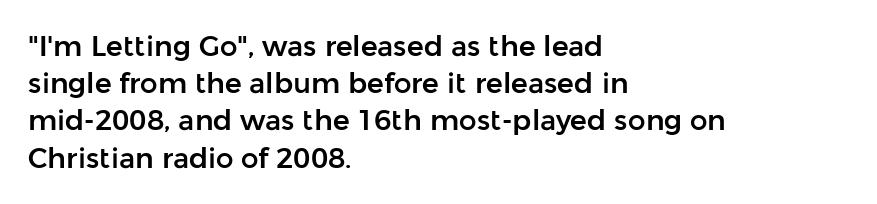
Q: Is the text italic (slanted)? A: No, it is upright.
Q: Is the typeface a serif or a sans-serif typeface? A: Sans-serif.
Q: Is the text underlined? A: No.
Q: How is the paragraph aligned? A: Left-aligned.
Q: Is the spacing between letters normal or unusually wide? A: Normal.
Q: Is the spacing between lines tight, normal or loose? A: Normal.
Q: Width (condensed, normal, or wide)? A: Normal.
Q: Stroke contrast? A: Low.
Q: x-height? A: Medium.
Q: Monospaced? A: No.
